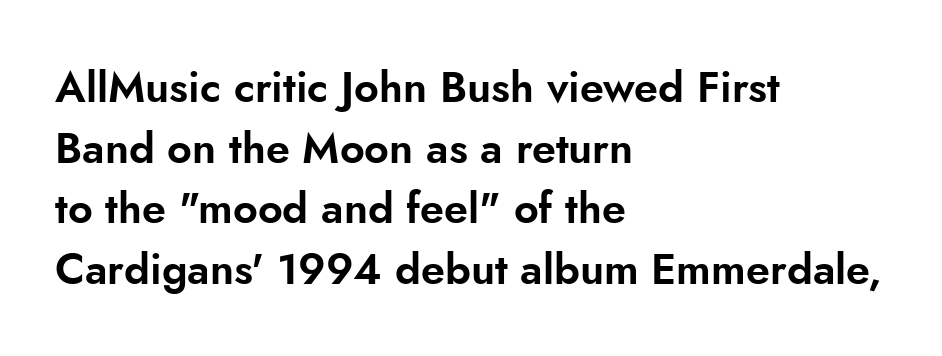
Unlike a traditional serif, this face leaves its strokes unadorned. Any mark beneath the type? The region is blank. A student would call this left alignment; a typographer would say flush left, rag right. Nobody touched the tracking dial on this one. This sample uses an upright cut, with every glyph sitting square on the baseline.
